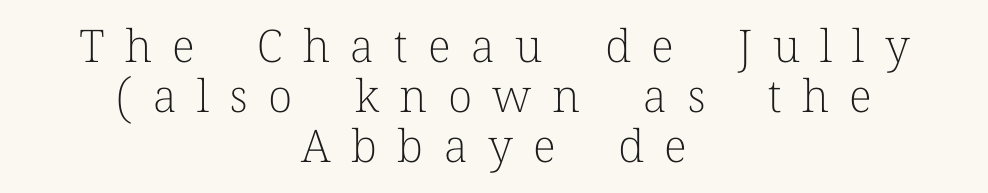
{"serif": "yes", "italic": "no", "bold": "no", "weight": "light", "width": "normal", "stroke_contrast": "low", "x_height": "medium", "monospaced": "no", "underline": "no", "align": "center", "line_spacing": "tight", "line_spacing_ratio": 1.11, "letter_spacing": "wide", "letter_spacing_em": 0.45, "glyph_px": 45}
